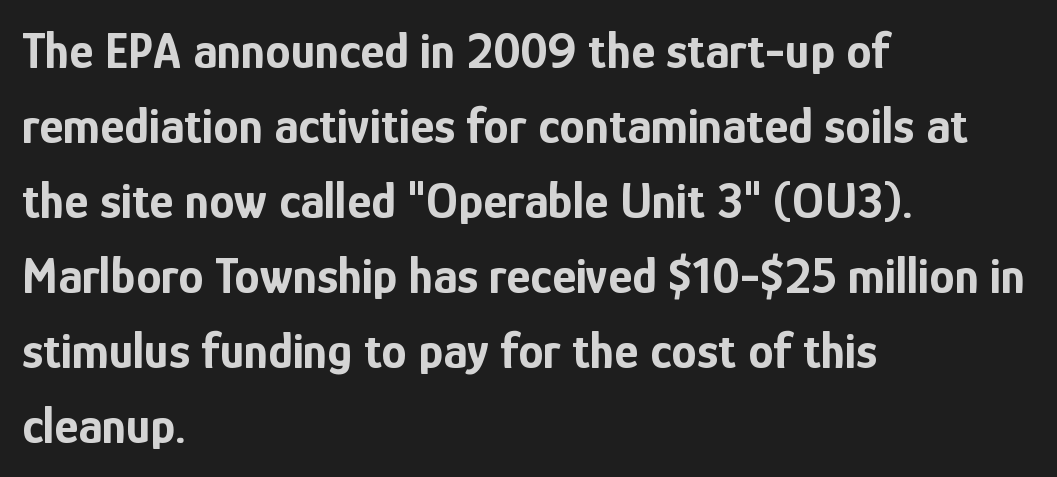
Q: Is the text bold? A: Yes.
Q: Is the text italic (slanted)? A: No, it is upright.
Q: Is the typeface a serif or a sans-serif typeface? A: Sans-serif.
Q: Is the text underlined? A: No.
Q: How is the paragraph aligned? A: Left-aligned.
Q: Is the spacing between letters normal or unusually wide? A: Normal.
Q: Is the spacing between lines tight, normal or loose? A: Normal.
Q: Width (condensed, normal, or wide)? A: Condensed.
Q: Stroke contrast? A: Low.
Q: x-height? A: Medium.
Q: Monospaced? A: No.
